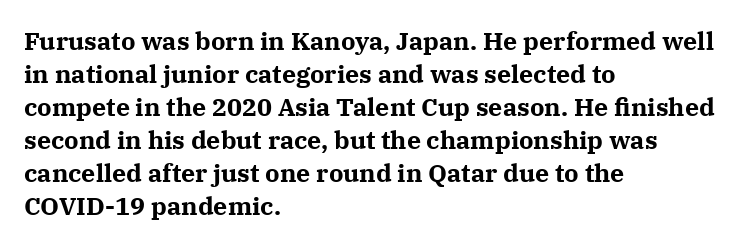
The image shows 25 px bold type, upright; set left-aligned, normal line spacing (1.32x), normal letter spacing, not underlined.
